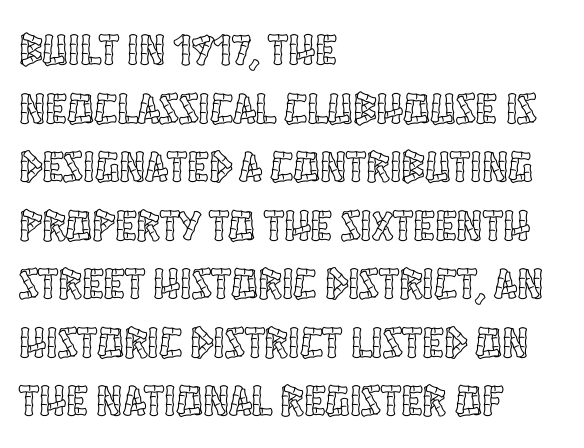
Q: Is the text italic (slanted)? A: No, it is upright.
Q: Is the text underlined? A: No.
Q: How is the paragraph aligned? A: Left-aligned.
Q: Is the spacing between letters normal or unusually wide? A: Normal.
Q: Is the spacing between lines tight, normal or loose? A: Normal.
Q: Width (condensed, normal, or wide)? A: Condensed.
Q: x-height? A: Large.
Q: Monospaced? A: No.
